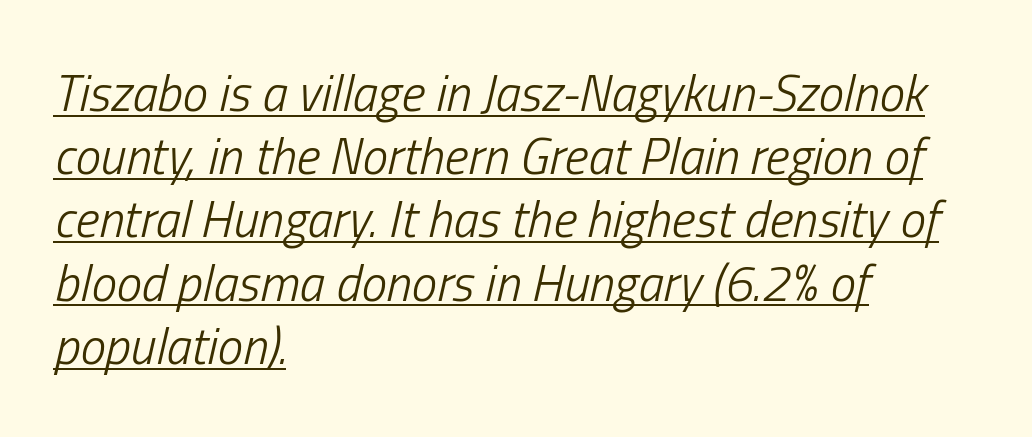
This is underlined copy, the kind a proofreader might mark for attention. Compared with a centered layout, this one pins lines to the left instead. This sample has the flowing, uneven cadence of proportional lettering. The font is comparable to plain body text, perhaps lighter. The font's italic variant was chosen for this text. Default kerning and tracking; the words read as compact shapes.
